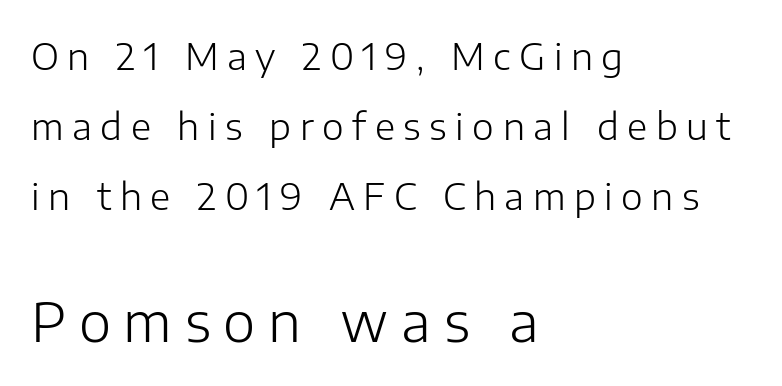
The image shows 55 px light sans-serif type, upright; set left-aligned, line spacing 1.89x, unusually wide letter spacing (+0.23 em), not underlined; the second (bottom) block is 1.49x larger; low stroke contrast and a medium x-height.
